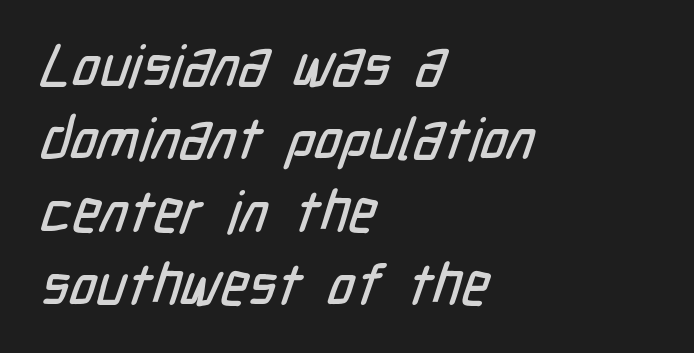
{"serif": "no", "width": "condensed", "stroke_contrast": "low", "x_height": "medium", "monospaced": "no", "underline": "no", "align": "left", "line_spacing": "normal", "line_spacing_ratio": 1.26, "letter_spacing": "normal", "letter_spacing_em": 0.0, "glyph_px": 58}
